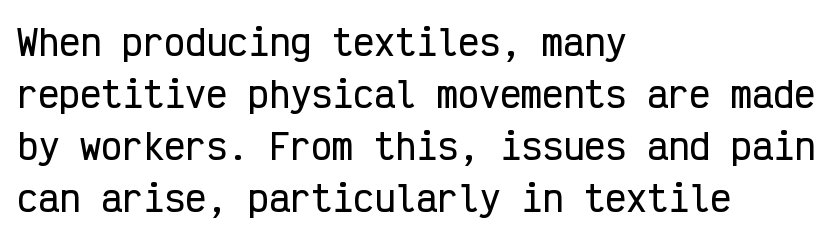
Q: Is the text italic (slanted)? A: No, it is upright.
Q: Is the typeface a serif or a sans-serif typeface? A: Sans-serif.
Q: Is the text underlined? A: No.
Q: How is the paragraph aligned? A: Left-aligned.
Q: Is the spacing between letters normal or unusually wide? A: Normal.
Q: Is the spacing between lines tight, normal or loose? A: Normal.
Q: Width (condensed, normal, or wide)? A: Condensed.
Q: Stroke contrast? A: Low.
Q: x-height? A: Medium.
Q: Monospaced? A: Yes.
